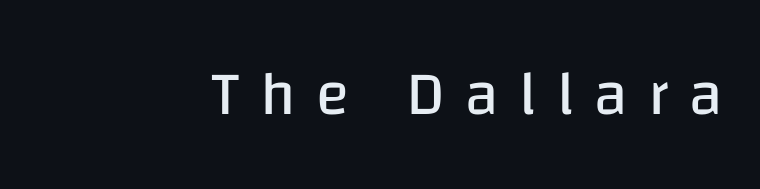
{"serif": "no", "italic": "no", "bold": "no", "weight": "regular", "width": "normal", "stroke_contrast": "low", "x_height": "large", "monospaced": "no", "underline": "no", "align": "right", "letter_spacing": "wide", "letter_spacing_em": 0.33, "glyph_px": 62}
